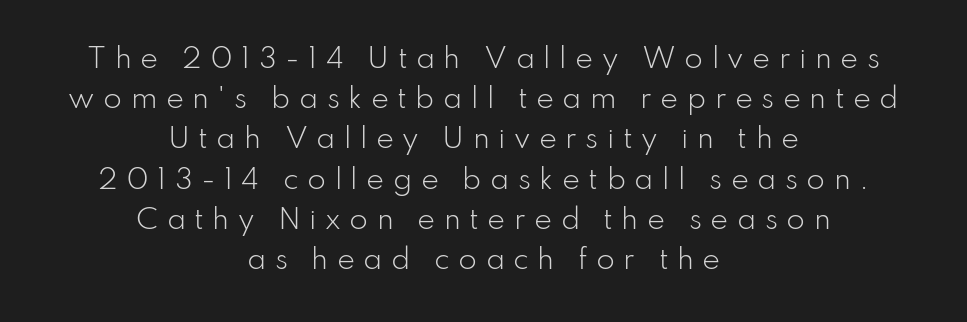
The image shows 27 px text type, upright; set centered, normal line spacing (1.49x), unusually wide letter spacing (+0.31 em), not underlined.
